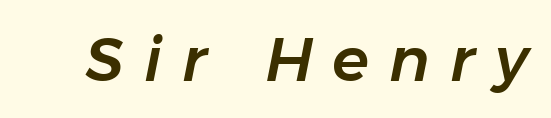
{"italic": "yes", "lean": "right", "slant_degrees": 11, "width": "normal", "stroke_contrast": "low", "x_height": "medium", "monospaced": "no", "underline": "no", "letter_spacing": "wide", "letter_spacing_em": 0.33, "glyph_px": 61}
